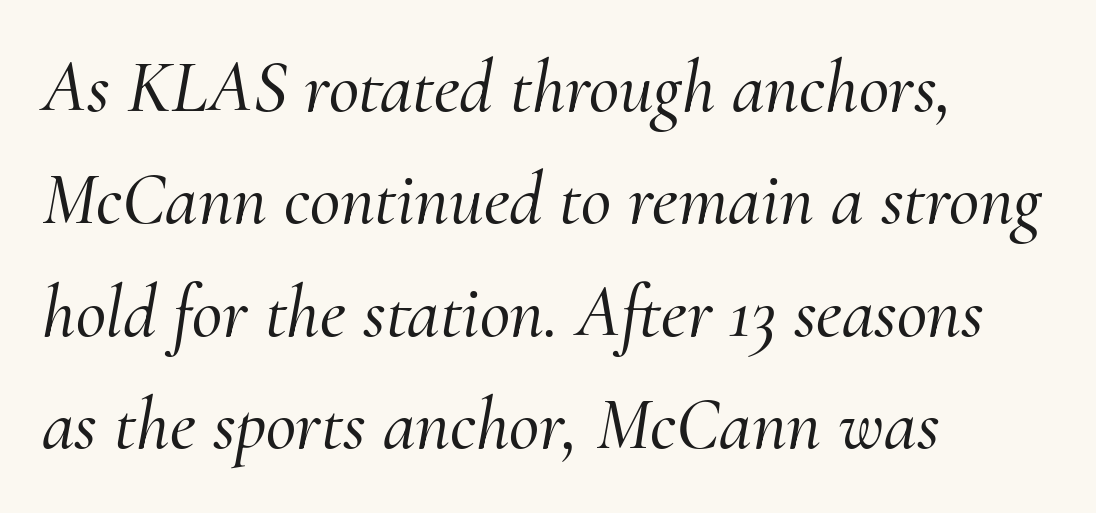
Q: Is the text italic (slanted)? A: Yes, it leans right by about 10 degrees.
Q: Is the typeface a serif or a sans-serif typeface? A: Serif.
Q: Is the text underlined? A: No.
Q: How is the paragraph aligned? A: Left-aligned.
Q: Is the spacing between letters normal or unusually wide? A: Normal.
Q: Is the spacing between lines tight, normal or loose? A: Normal.
Q: Width (condensed, normal, or wide)? A: Normal.
Q: Stroke contrast? A: Medium.
Q: x-height? A: Small.
Q: Monospaced? A: No.
